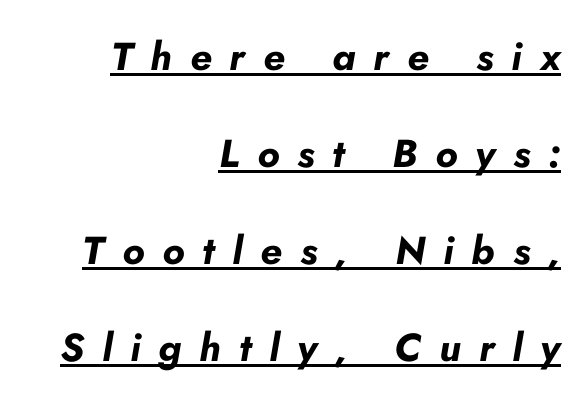
Casual observation: everything's shoved over to the right. These characters rest on top of a visible drawn line. Is this a fixed-width face? No — the glyphs have proportional, varying widths. Display-style spreading of the glyphs; the letterfit is very open. I'd describe the lettering as bold — thick and assertive. Regarding leading, the lines here are spaced well apart.
